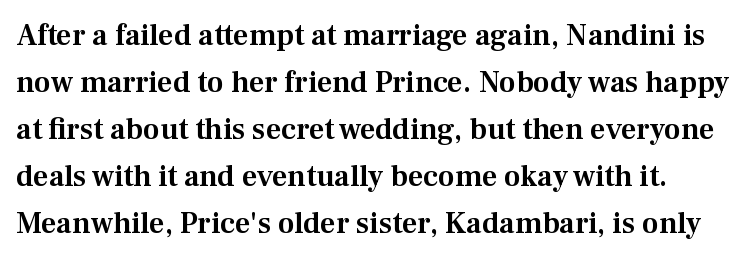
Q: Is the text italic (slanted)? A: No, it is upright.
Q: Is the typeface a serif or a sans-serif typeface? A: Serif.
Q: Is the text underlined? A: No.
Q: Is the spacing between letters normal or unusually wide? A: Normal.
Q: Is the spacing between lines tight, normal or loose? A: Normal.
Q: Width (condensed, normal, or wide)? A: Normal.
Q: Stroke contrast? A: Medium.
Q: x-height? A: Medium.
Q: Monospaced? A: No.
